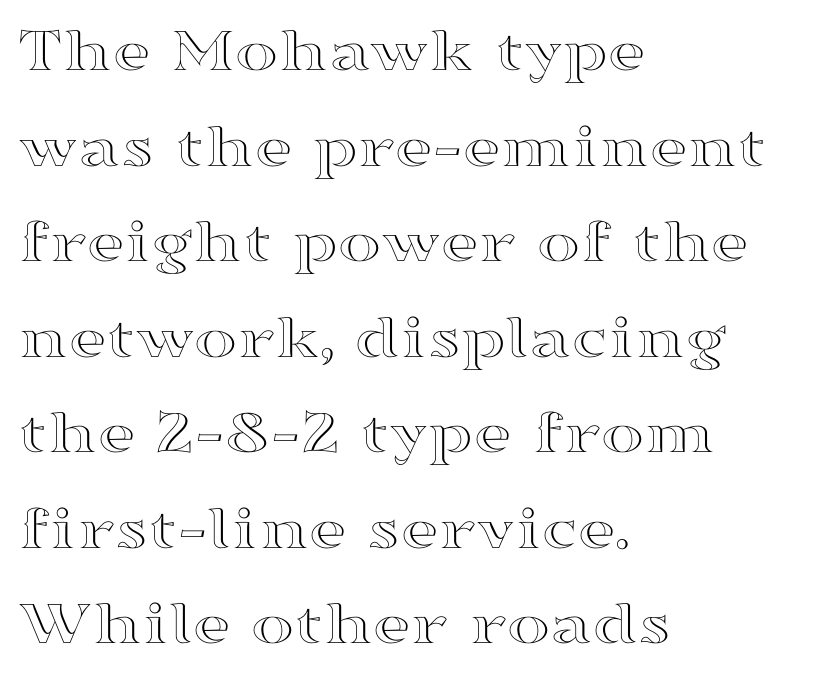
{"italic": "no", "width": "wide", "x_height": "medium", "monospaced": "no", "underline": "no", "align": "left", "line_spacing": "normal", "line_spacing_ratio": 1.47, "letter_spacing": "normal", "letter_spacing_em": 0.0, "glyph_px": 65}
